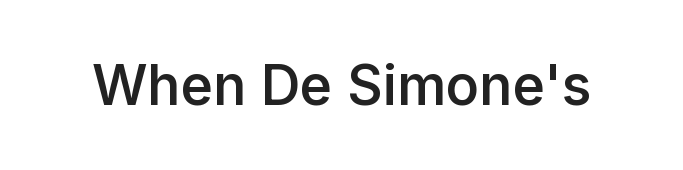
The image shows 55 px semibold sans-serif type, upright; set normal letter spacing, not underlined; low stroke contrast and a medium x-height.
